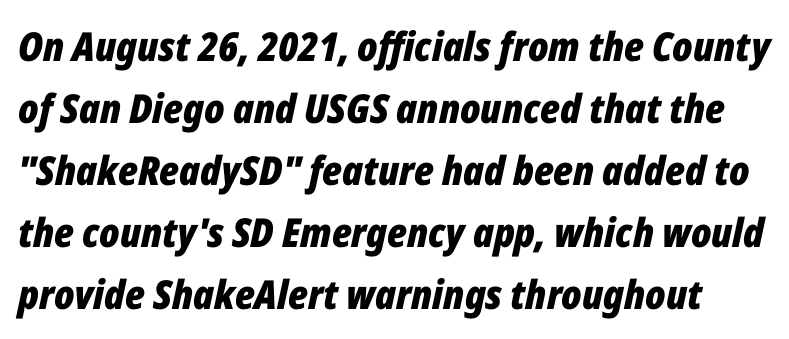
Tracking here is standard; glyphs follow each other at the usual distance. The leading is moderate, giving the passage an even texture. Varying glyph widths throughout — classic text-font behaviour. Quick note: underline off. Typographic density is high because the face is bold.
